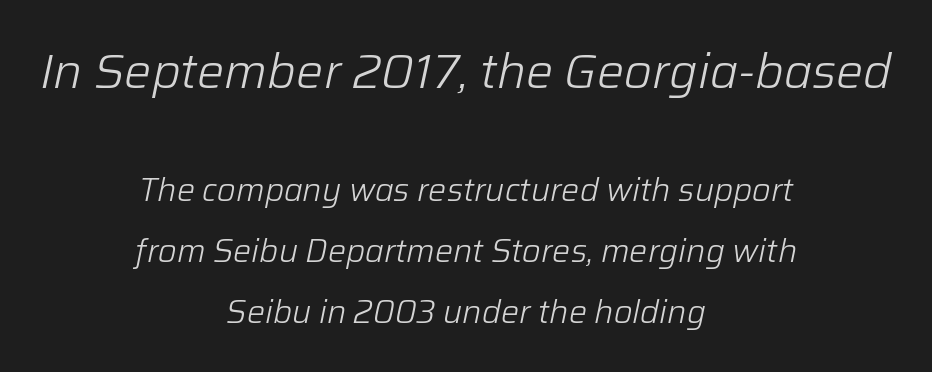
Q: Is the text bold? A: No.
Q: Is the text italic (slanted)? A: Yes, it leans right by about 12 degrees.
Q: Is the text underlined? A: No.
Q: How is the paragraph aligned? A: Centered.
Q: Is the spacing between letters normal or unusually wide? A: Normal.
Q: Is the spacing between lines tight, normal or loose? A: Loose.
Q: Which block of text is set in a larger size, the first (top) or the second (bottom)? A: The first (top) one.
Q: Width (condensed, normal, or wide)? A: Normal.
Q: Stroke contrast? A: Low.
Q: x-height? A: Medium.
Q: Monospaced? A: No.
